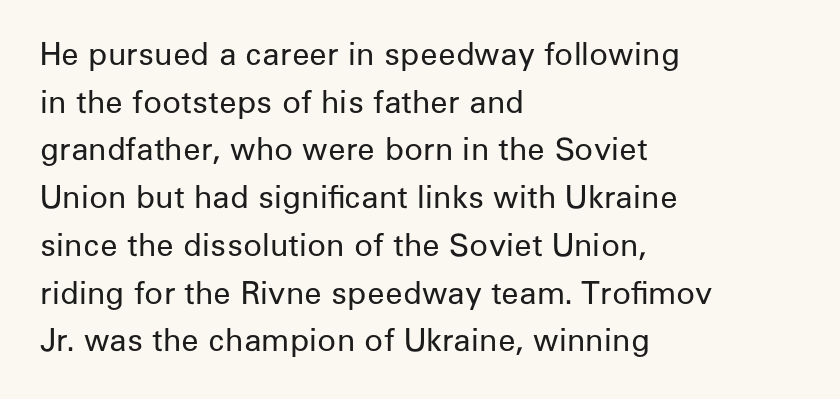
Here the designer chose a conventional face with non-uniform glyph widths. Stroke thickness stays within the range of a standard reading face or lighter. The block of text has a typical density, with ordinary space between rows. You can tell from the bare stems that sans-serif type was used. All the whitespace from short lines collects on the right. In terms of posture, this sample is upright.
